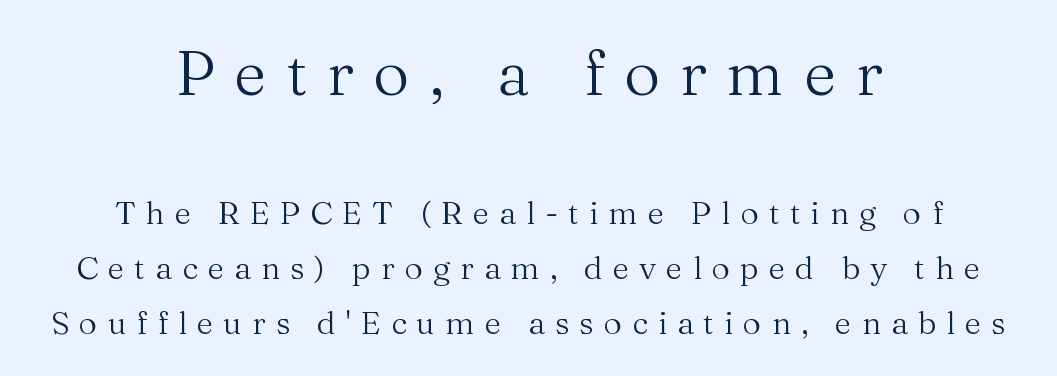
The image shows 63 px regular-weight serif type, upright; set centered, line spacing 1.72x, unusually wide letter spacing (+0.31 em), not underlined; the first (top) block is 1.97x larger; medium stroke contrast and a medium x-height.
